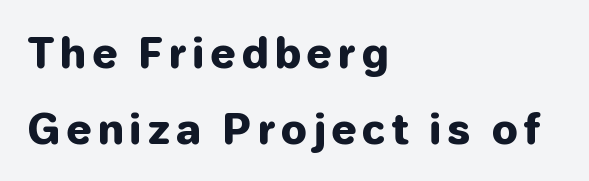
The image shows 41 px heavy sans-serif type, upright; set left-aligned, line spacing 1.85x, not underlined; low stroke contrast and a medium x-height.
